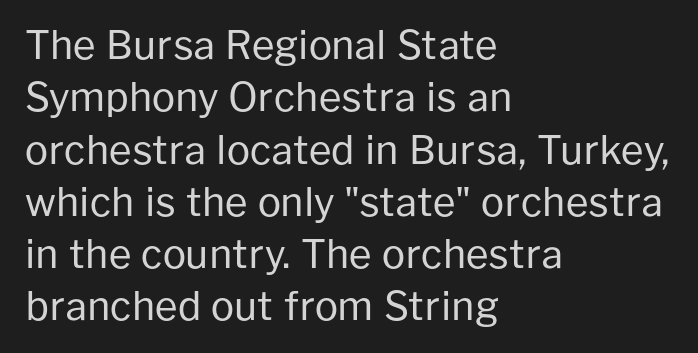
{"serif": "no", "italic": "no", "bold": "no", "weight": "regular", "width": "normal", "stroke_contrast": "low", "x_height": "medium", "monospaced": "no", "underline": "no", "align": "left", "line_spacing": "normal", "line_spacing_ratio": 1.34, "letter_spacing": "normal", "letter_spacing_em": 0.0, "glyph_px": 39}
